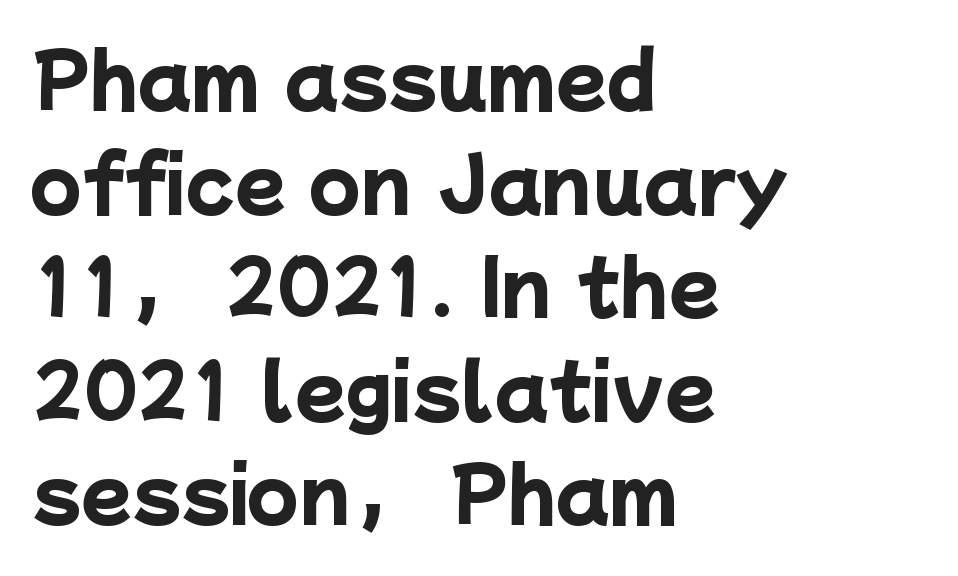
The image shows 74 px heavy sans-serif type; set left-aligned, normal line spacing (1.4x), normal letter spacing, not underlined; low stroke contrast and a medium x-height.
